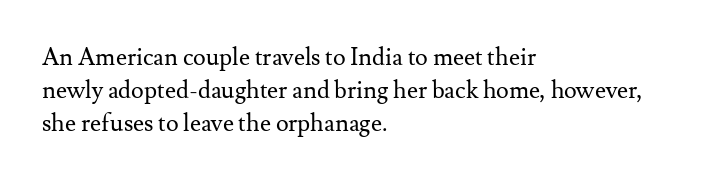
Q: Is the text bold? A: No.
Q: Is the text italic (slanted)? A: No, it is upright.
Q: Is the text underlined? A: No.
Q: How is the paragraph aligned? A: Left-aligned.
Q: Is the spacing between letters normal or unusually wide? A: Normal.
Q: Is the spacing between lines tight, normal or loose? A: Normal.
